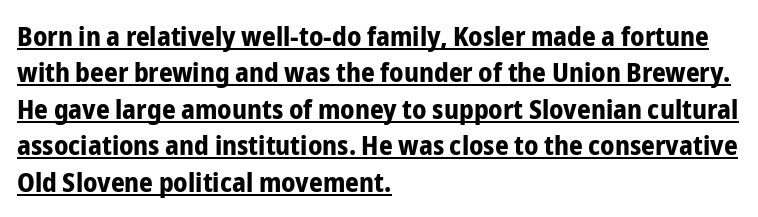
The image shows 27 px bold type, upright; set left-aligned, normal line spacing (1.35x), normal letter spacing, underlined.
